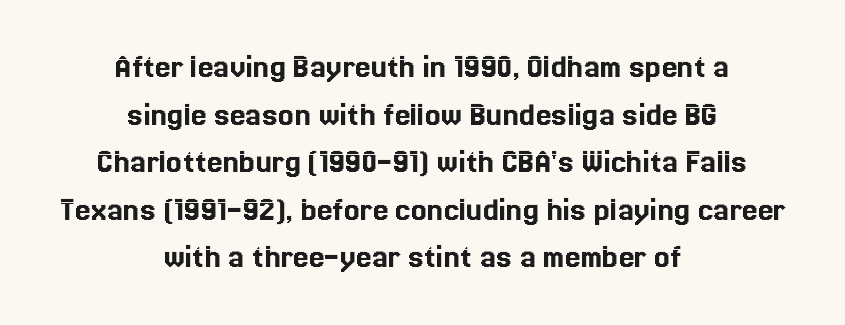
{"italic": "no", "width": "normal", "x_height": "medium", "monospaced": "no", "underline": "no", "align": "center", "line_spacing": "normal", "line_spacing_ratio": 1.36, "letter_spacing": "normal", "letter_spacing_em": 0.0, "glyph_px": 35}
